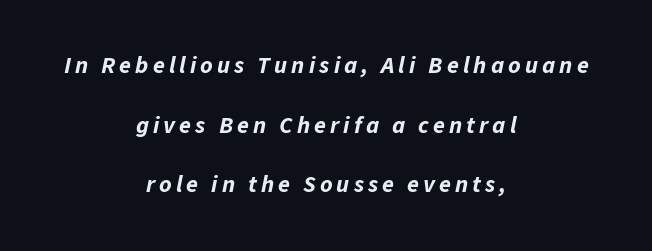
Q: Is the text bold? A: Yes.
Q: Is the text italic (slanted)? A: Yes, it leans right by about 11 degrees.
Q: Is the text underlined? A: No.
Q: How is the paragraph aligned? A: Centered.
Q: Is the spacing between lines tight, normal or loose? A: Loose.
